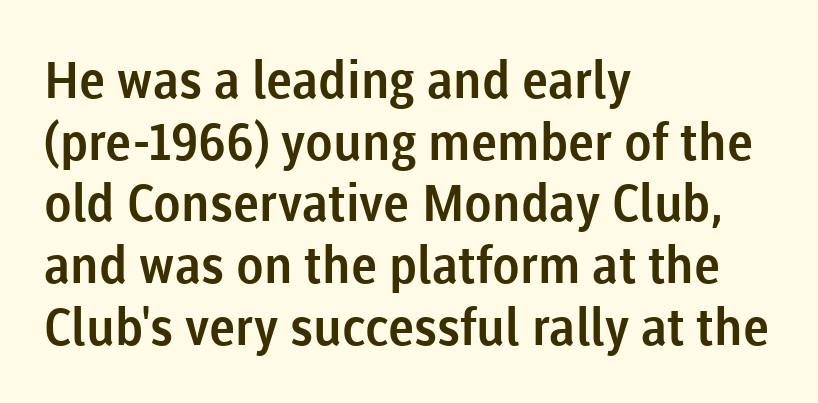
{"serif": "no", "italic": "no", "width": "normal", "stroke_contrast": "low", "x_height": "medium", "monospaced": "no", "underline": "no", "align": "left", "line_spacing_ratio": 1.21, "letter_spacing": "normal", "letter_spacing_em": 0.0, "glyph_px": 51}
